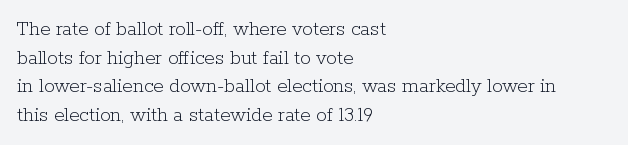
Line beginnings align vertically; line endings do not. Whoever set this chose a conventional vertical rhythm. Stroke mass is kept to a normal reading level or below. Nobody touched the tracking dial on this one.
